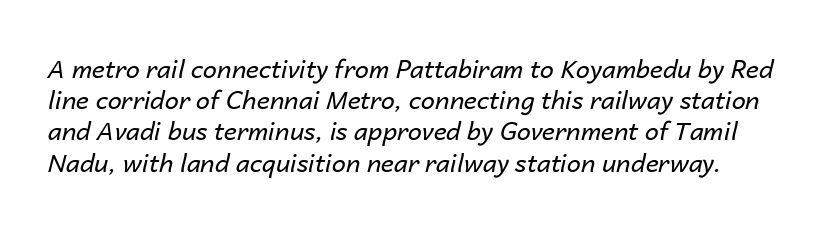
The rows are spaced the way most documents space them. The strokes are not fattened; the text isn't bold. Rule under the text: the space is simply empty. Caption: standard tracking, unaltered.
